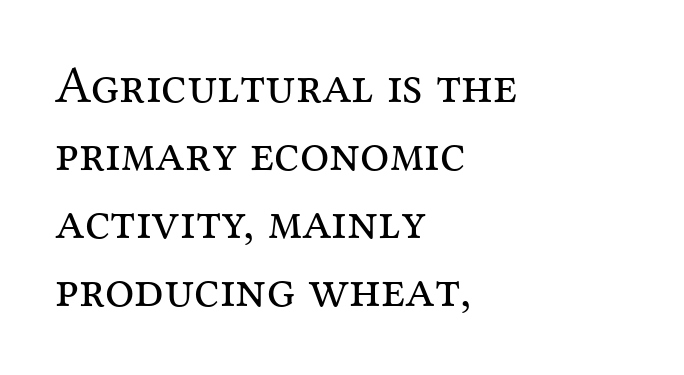
{"serif": "yes", "italic": "no", "bold": "no", "weight": "regular", "width": "normal", "stroke_contrast": "medium", "x_height": "medium", "monospaced": "no", "underline": "no", "align": "left", "line_spacing": "normal", "line_spacing_ratio": 1.31, "letter_spacing": "normal", "letter_spacing_em": 0.0, "glyph_px": 52}
